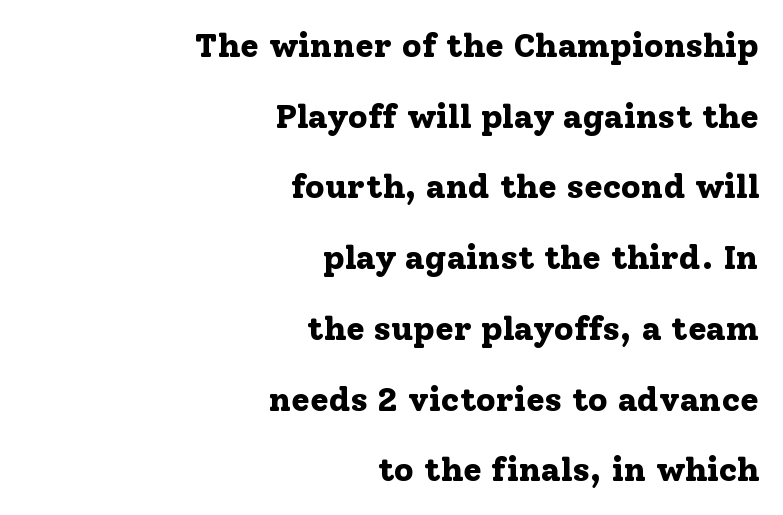
The image shows 34 px bold serif type, upright; set right-aligned, loose line spacing (2.08x), normal letter spacing, not underlined; low stroke contrast and a medium x-height.
